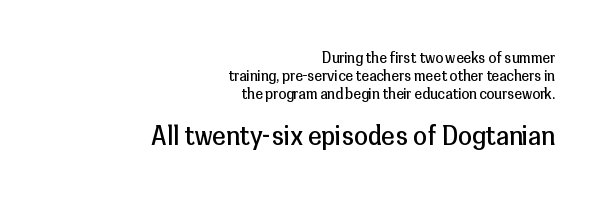
Q: Is the text bold? A: No.
Q: Is the text italic (slanted)? A: No, it is upright.
Q: Is the text underlined? A: No.
Q: How is the paragraph aligned? A: Right-aligned.
Q: Is the spacing between letters normal or unusually wide? A: Normal.
Q: Is the spacing between lines tight, normal or loose? A: Normal.
Q: Which block of text is set in a larger size, the first (top) or the second (bottom)? A: The second (bottom) one.
